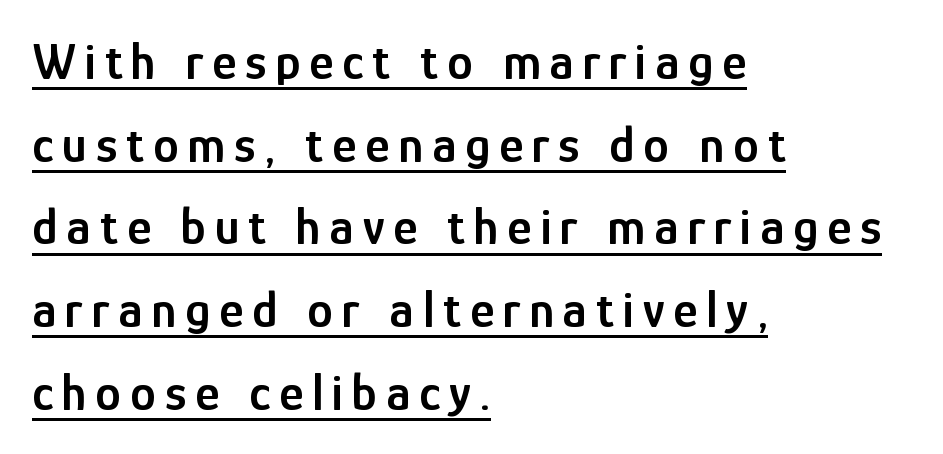
Q: Is the text bold? A: Semi-bold.
Q: Is the text italic (slanted)? A: No, it is upright.
Q: Is the typeface a serif or a sans-serif typeface? A: Sans-serif.
Q: Is the text underlined? A: Yes.
Q: How is the paragraph aligned? A: Left-aligned.
Q: Is the spacing between lines tight, normal or loose? A: Normal.
Q: Width (condensed, normal, or wide)? A: Condensed.
Q: Stroke contrast? A: Low.
Q: x-height? A: Medium.
Q: Monospaced? A: No.
